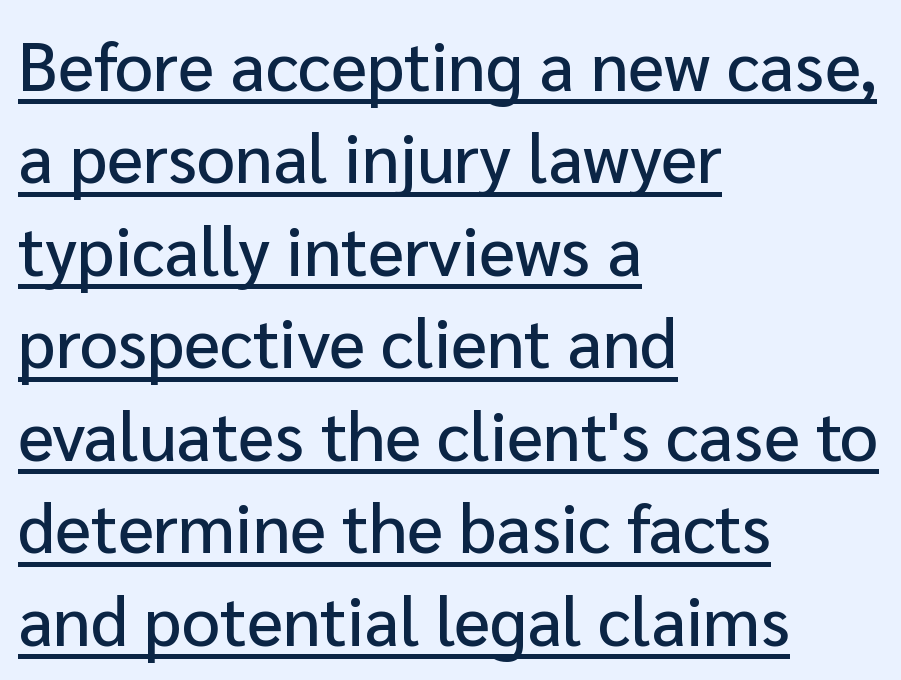
Q: Is the text italic (slanted)? A: No, it is upright.
Q: Is the typeface a serif or a sans-serif typeface? A: Sans-serif.
Q: Is the text underlined? A: Yes.
Q: How is the paragraph aligned? A: Left-aligned.
Q: Is the spacing between letters normal or unusually wide? A: Normal.
Q: Is the spacing between lines tight, normal or loose? A: Normal.
Q: Width (condensed, normal, or wide)? A: Normal.
Q: Stroke contrast? A: Low.
Q: x-height? A: Medium.
Q: Monospaced? A: No.
